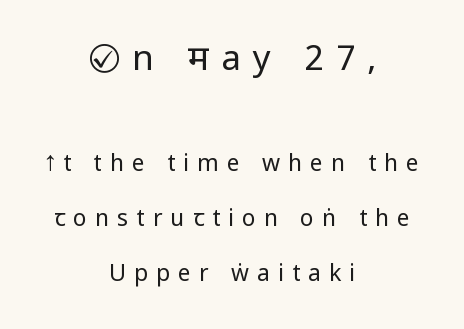
The font's upright variant was chosen for this text. No letter is thick-stroked: the sample isn't bold. Loose tracking; the words dissolve into strings of separated letters. Widely set lines give the paragraph a tall, airy silhouette. Quick note: underline off.
